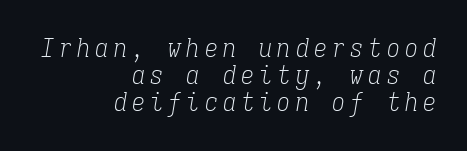
The image shows 26 px text type, italic (leaning right); set right-aligned, tight line spacing (1.04x), unusually wide letter spacing (+0.2 em), not underlined.
